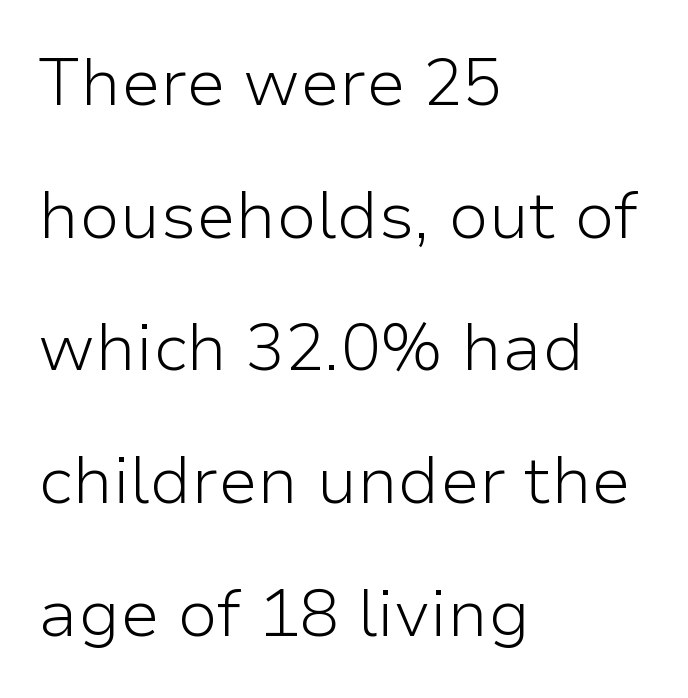
The image shows 66 px light sans-serif type, upright; set left-aligned, loose line spacing (2.01x), normal letter spacing, not underlined; low stroke contrast and a medium x-height.
